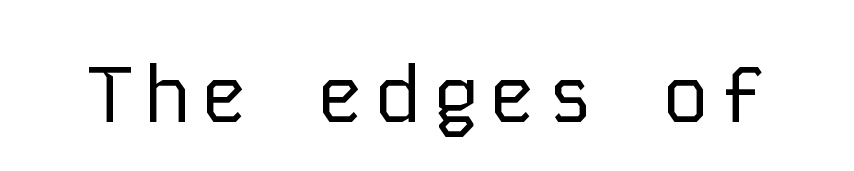
{"serif": "no", "italic": "no", "bold": "no", "weight": "regular", "width": "normal", "stroke_contrast": "low", "x_height": "medium", "monospaced": "yes", "underline": "no", "glyph_px": 80}
